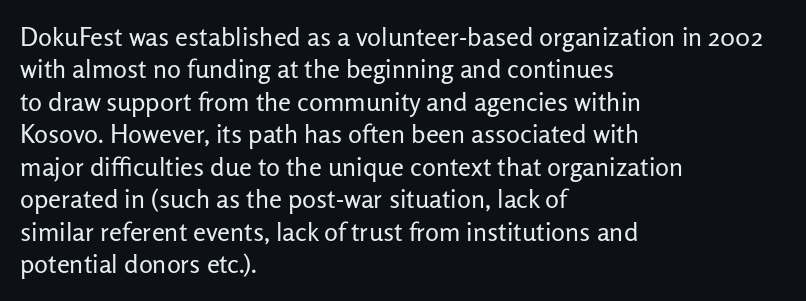
Q: Is the text bold? A: No.
Q: Is the text italic (slanted)? A: No, it is upright.
Q: Is the text underlined? A: No.
Q: How is the paragraph aligned? A: Left-aligned.
Q: Is the spacing between letters normal or unusually wide? A: Normal.
Q: Is the spacing between lines tight, normal or loose? A: Normal.
